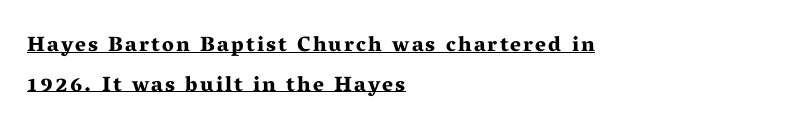
{"italic": "no", "bold": "yes", "underline": "yes", "align": "left", "line_spacing_ratio": 1.89, "glyph_px": 21}
